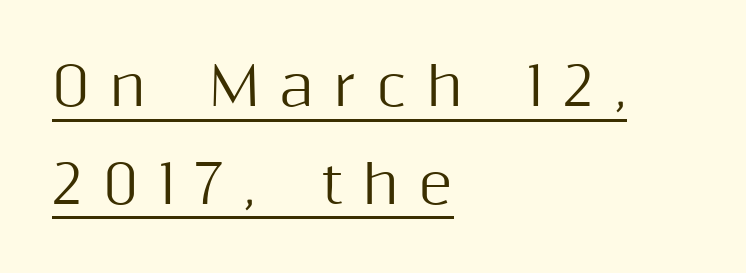
The image shows 53 px sans-serif type, upright; set left-aligned, line spacing 1.84x, unusually wide letter spacing (+0.38 em), underlined; medium stroke contrast and a medium x-height.
